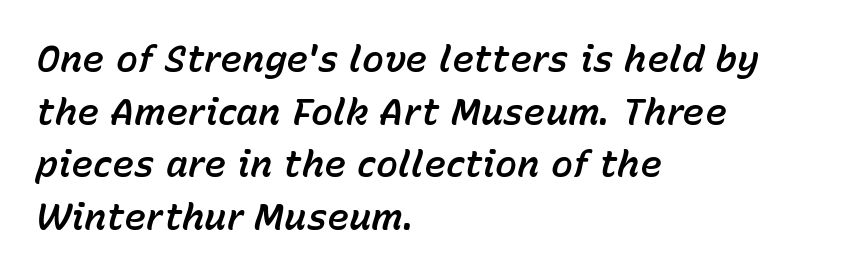
{"italic": "yes", "lean": "right", "slant_degrees": 15, "width": "normal", "stroke_contrast": "low", "x_height": "medium", "monospaced": "no", "underline": "no", "align": "left", "line_spacing": "normal", "line_spacing_ratio": 1.42, "letter_spacing": "normal", "letter_spacing_em": 0.0, "glyph_px": 37}
